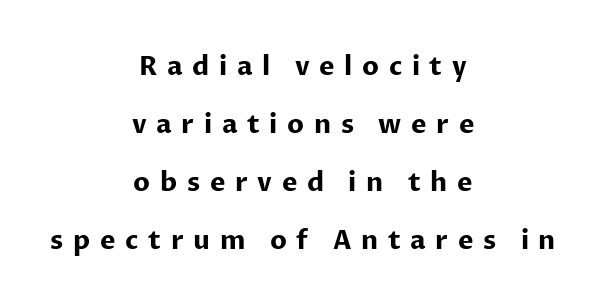
{"italic": "no", "bold": "yes", "underline": "no", "align": "center", "line_spacing": "loose", "line_spacing_ratio": 2.23, "letter_spacing": "wide", "letter_spacing_em": 0.37, "glyph_px": 26}
